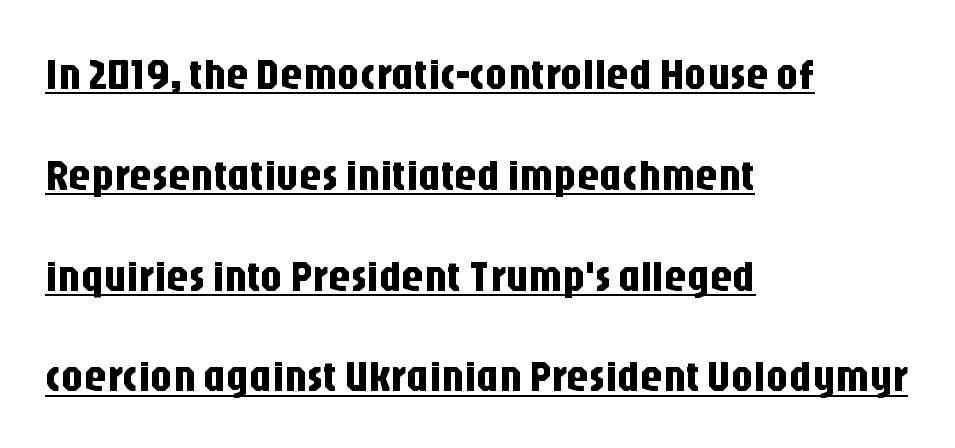
Q: Is the text italic (slanted)? A: No, it is upright.
Q: Is the typeface a serif or a sans-serif typeface? A: Sans-serif.
Q: Is the text underlined? A: Yes.
Q: How is the paragraph aligned? A: Left-aligned.
Q: Is the spacing between letters normal or unusually wide? A: Normal.
Q: Is the spacing between lines tight, normal or loose? A: Loose.
Q: Width (condensed, normal, or wide)? A: Condensed.
Q: Stroke contrast? A: Low.
Q: x-height? A: Large.
Q: Monospaced? A: No.
